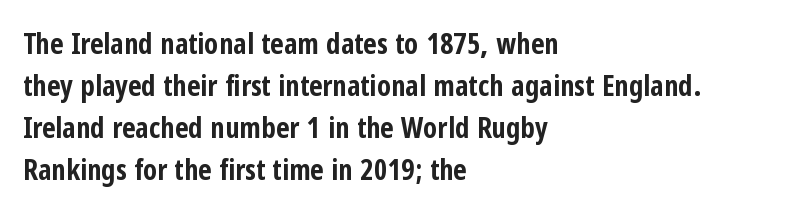
The image shows 29 px bold, condensed sans-serif type, upright; set left-aligned, normal line spacing (1.45x), normal letter spacing, not underlined; low stroke contrast and a medium x-height.
